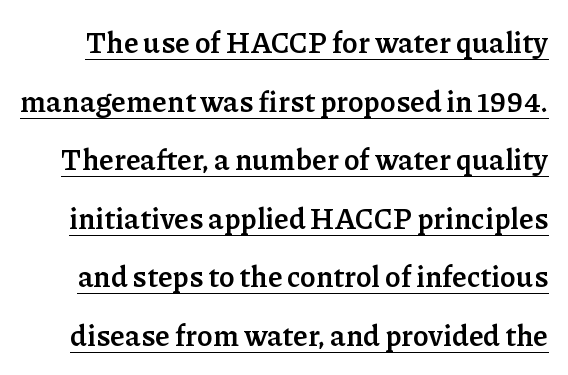
Q: Is the text bold? A: Yes.
Q: Is the text italic (slanted)? A: No, it is upright.
Q: Is the typeface a serif or a sans-serif typeface? A: Serif.
Q: Is the text underlined? A: Yes.
Q: Is the spacing between letters normal or unusually wide? A: Normal.
Q: Is the spacing between lines tight, normal or loose? A: Loose.
Q: Width (condensed, normal, or wide)? A: Normal.
Q: Stroke contrast? A: Low.
Q: x-height? A: Medium.
Q: Monospaced? A: No.
